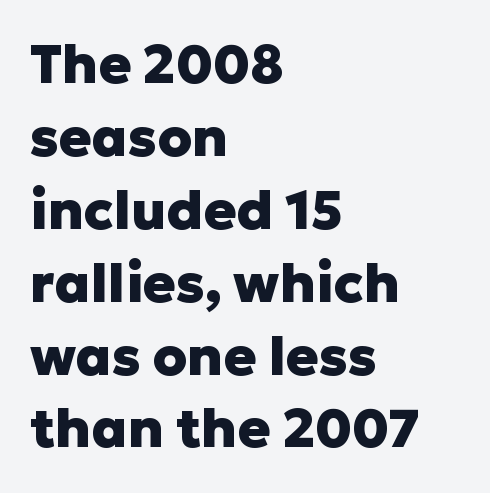
The passage shown is emphatically bold. Is there any slant? The stems are plumb. Notice how descenders clear the ascenders below comfortably — that's standard leading. Proportional: the letters do not fall into vertical columns. A clean baseline with only descenders dipping below it. Grotesque or geometric, the face here clearly has no serifs.
